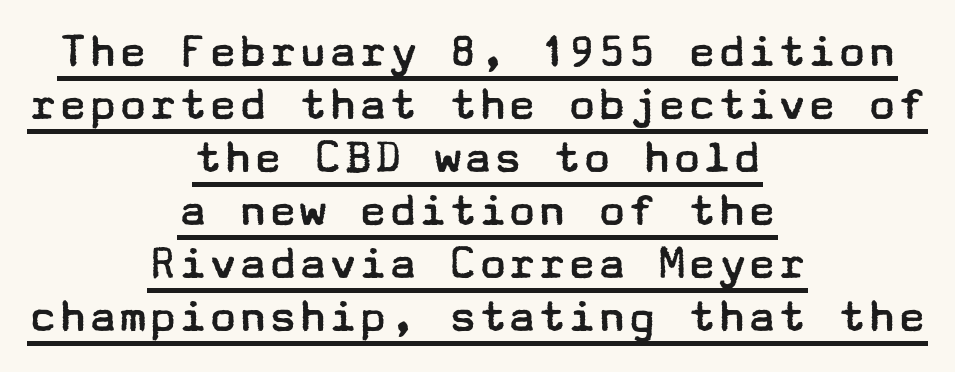
The image shows 50 px regular-weight, wide sans-serif type, upright; set centered, tight line spacing (1.06x), normal letter spacing, underlined; low stroke contrast and a medium x-height.
